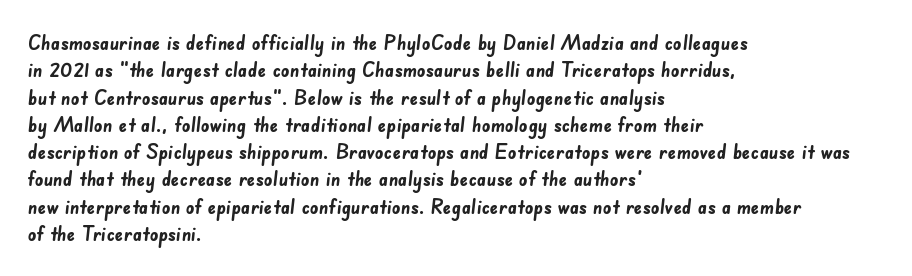
These lines sit exactly where default settings would place them. A typesetter would call this zero additional tracking. The typesetter chose a ragged-right arrangement here. How heavy is the stroke? Heavy — this is a bold.
